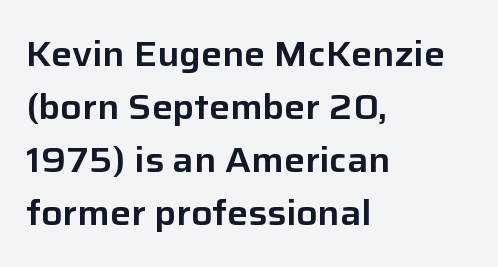
Q: Is the text italic (slanted)? A: No, it is upright.
Q: Is the typeface a serif or a sans-serif typeface? A: Sans-serif.
Q: Is the text underlined? A: No.
Q: How is the paragraph aligned? A: Left-aligned.
Q: Is the spacing between letters normal or unusually wide? A: Normal.
Q: Is the spacing between lines tight, normal or loose? A: Normal.
Q: Width (condensed, normal, or wide)? A: Normal.
Q: Stroke contrast? A: Low.
Q: x-height? A: Medium.
Q: Monospaced? A: No.
